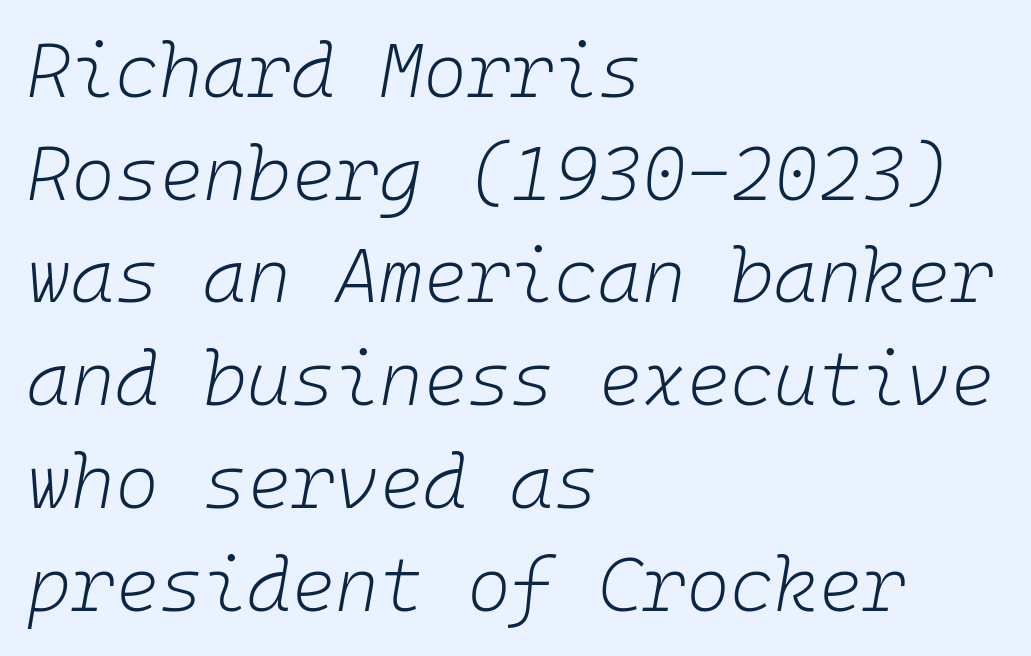
Q: Is the text bold? A: No.
Q: Is the text italic (slanted)? A: Yes, it leans right by about 10 degrees.
Q: Is the text underlined? A: No.
Q: How is the paragraph aligned? A: Left-aligned.
Q: Is the spacing between letters normal or unusually wide? A: Normal.
Q: Is the spacing between lines tight, normal or loose? A: Normal.
Q: Width (condensed, normal, or wide)? A: Normal.
Q: Stroke contrast? A: Low.
Q: x-height? A: Medium.
Q: Monospaced? A: Yes.
